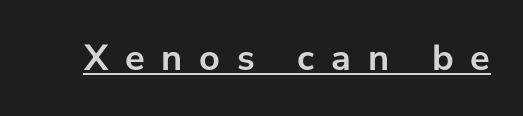
{"serif": "no", "italic": "no", "bold": "yes", "weight": "semibold", "width": "normal", "stroke_contrast": "low", "x_height": "medium", "monospaced": "no", "underline": "yes", "letter_spacing": "wide", "letter_spacing_em": 0.45, "glyph_px": 37}
